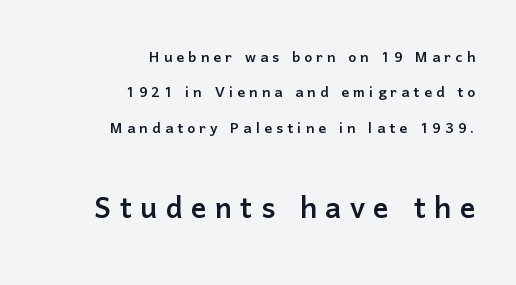
Letter spacing: wide. Where is the straight margin? On the right. The rendering enlarges the type as you move from the upper chunk to the lower. Posture: vertical. The letters advance in unequal steps, a hallmark of proportional type.
